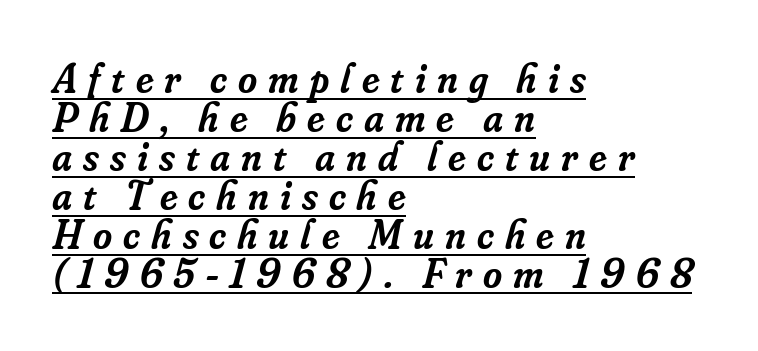
The image shows 41 px semibold serif type, italic (leaning right); set left-aligned, tight line spacing (0.95x), unusually wide letter spacing (+0.27 em), underlined; low stroke contrast and a small x-height.
